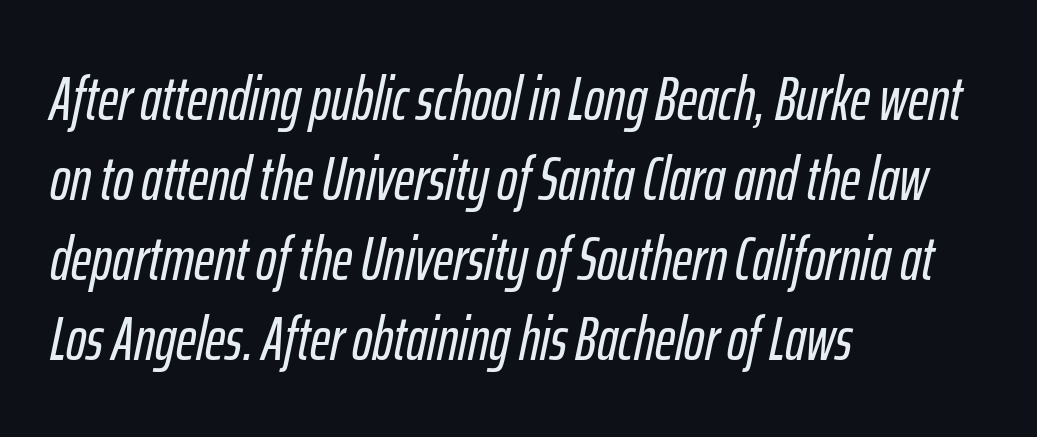
{"italic": "yes", "lean": "right", "slant_degrees": 12, "width": "condensed", "stroke_contrast": "low", "x_height": "medium", "monospaced": "no", "underline": "no", "align": "left", "line_spacing": "normal", "line_spacing_ratio": 1.31, "letter_spacing": "normal", "letter_spacing_em": 0.0, "glyph_px": 61}
